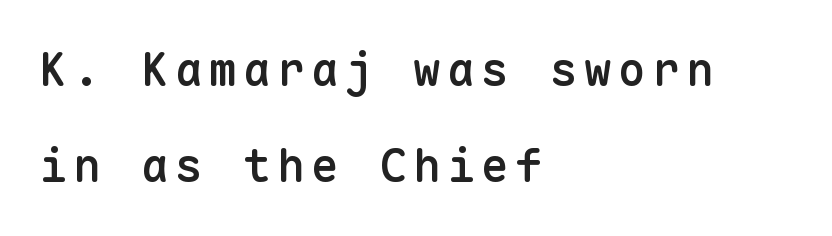
Q: Is the text bold? A: Semi-bold.
Q: Is the text italic (slanted)? A: No, it is upright.
Q: Is the typeface a serif or a sans-serif typeface? A: Sans-serif.
Q: Is the text underlined? A: No.
Q: How is the paragraph aligned? A: Left-aligned.
Q: Is the spacing between lines tight, normal or loose? A: Loose.
Q: Width (condensed, normal, or wide)? A: Normal.
Q: Stroke contrast? A: Low.
Q: x-height? A: Medium.
Q: Monospaced? A: Yes.
